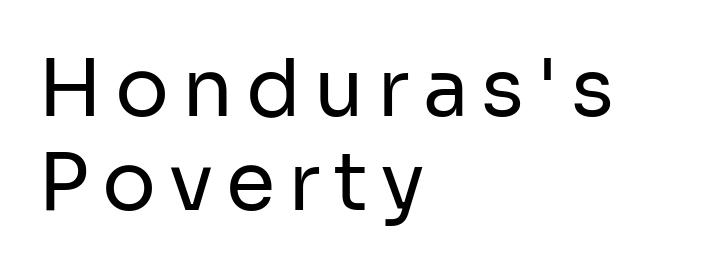
Glance below the letters and you will spot only blank space. This is not heavy type; no bold has been used. Layout note: lines flush left. Vertical strokes here are truly vertical.
